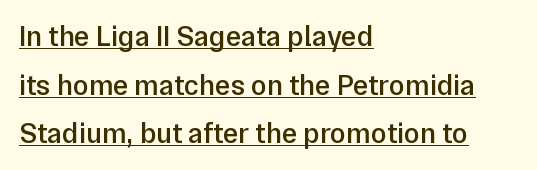
Does the lettering tilt? It doesn't — this is upright. Alignment: flush left. Note: no serifs on the glyphs. Note the varied advance widths — an 'i' is clearly narrower than an 'm'.
